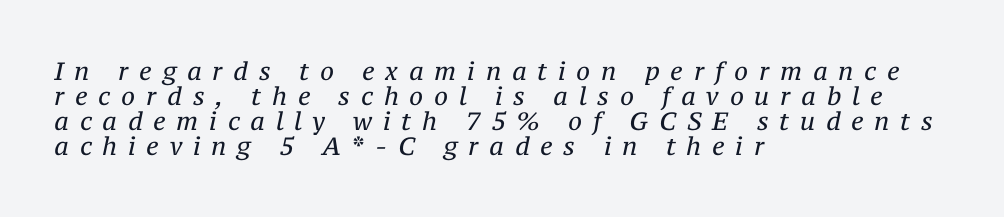
The letterforms stand isolated, each surrounded by extra space. No letter is thick-stroked: the sample isn't bold. This is oblique type, the kind used for emphasis or titles. In CSS terms this would be text-align: left. Cramped leading. Unmarked baselines from the first word to the last.
